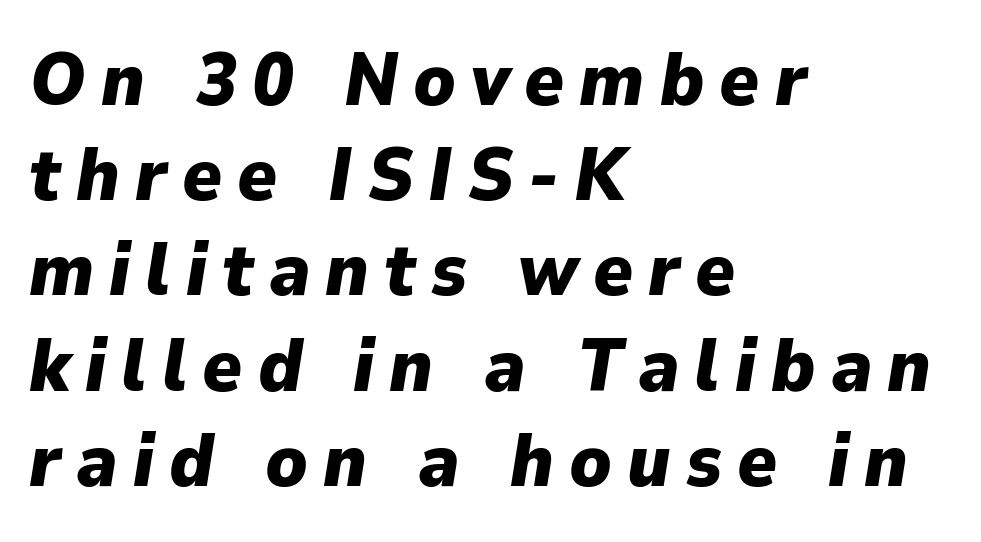
In terms of letterspacing, this is a distinctly airy, spread setting. Leading: standard. If you drew a ruler down the left edge, every line would touch it. Caption: bold face, heavy strokes.
